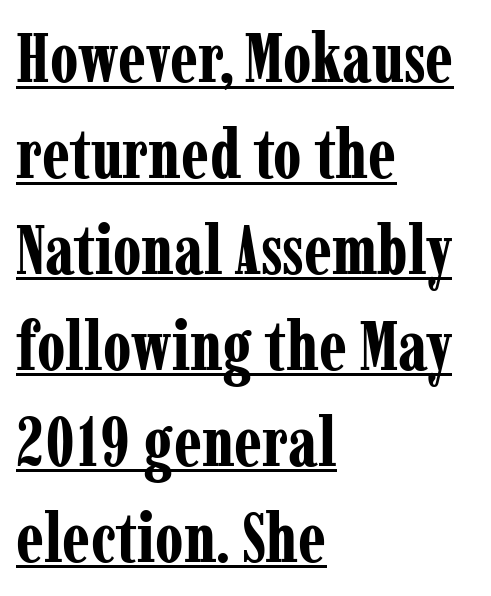
{"serif": "yes", "italic": "no", "bold": "yes", "weight": "bold", "width": "condensed", "stroke_contrast": "low", "x_height": "medium", "monospaced": "no", "underline": "yes", "align": "left", "line_spacing": "normal", "line_spacing_ratio": 1.39, "letter_spacing": "normal", "letter_spacing_em": 0.0, "glyph_px": 69}
